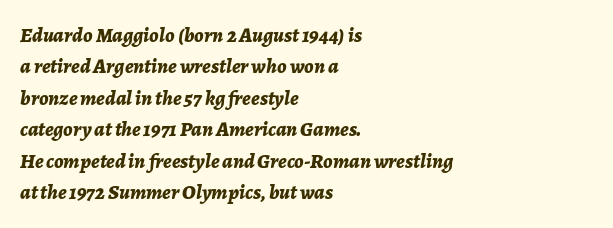
{"italic": "yes", "lean": "right", "slant_degrees": 7, "bold": "yes", "underline": "no", "align": "left", "line_spacing": "normal", "line_spacing_ratio": 1.5, "letter_spacing": "normal", "letter_spacing_em": 0.0, "glyph_px": 21}
